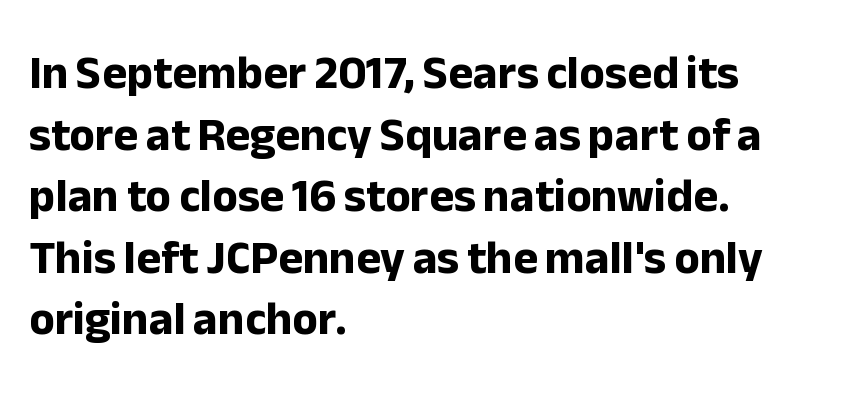
Q: Is the text bold? A: Yes.
Q: Is the text italic (slanted)? A: No, it is upright.
Q: Is the typeface a serif or a sans-serif typeface? A: Sans-serif.
Q: Is the text underlined? A: No.
Q: How is the paragraph aligned? A: Left-aligned.
Q: Is the spacing between letters normal or unusually wide? A: Normal.
Q: Is the spacing between lines tight, normal or loose? A: Normal.
Q: Width (condensed, normal, or wide)? A: Normal.
Q: Stroke contrast? A: Low.
Q: x-height? A: Medium.
Q: Monospaced? A: No.
